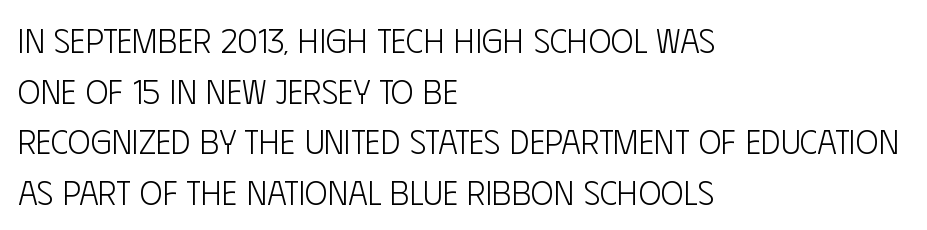
{"serif": "no", "italic": "no", "bold": "no", "weight": "light", "width": "condensed", "stroke_contrast": "low", "x_height": "large", "monospaced": "no", "underline": "no", "align": "left", "line_spacing": "normal", "line_spacing_ratio": 1.49, "letter_spacing": "normal", "letter_spacing_em": 0.0, "glyph_px": 34}
